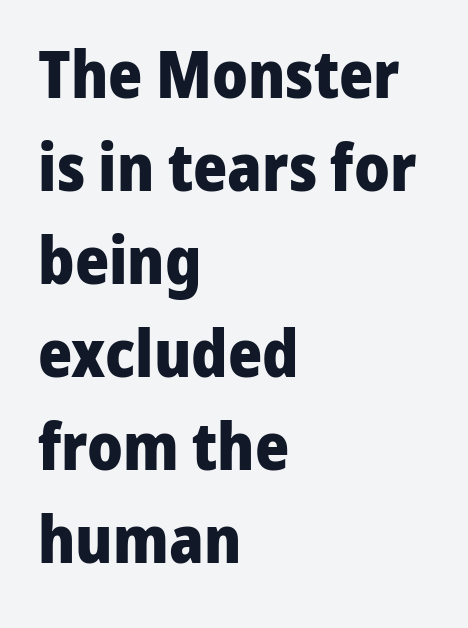
{"serif": "no", "italic": "no", "bold": "yes", "weight": "heavy", "width": "normal", "stroke_contrast": "low", "x_height": "medium", "monospaced": "no", "underline": "no", "align": "left", "line_spacing": "normal", "line_spacing_ratio": 1.43, "letter_spacing": "normal", "letter_spacing_em": 0.0, "glyph_px": 65}
